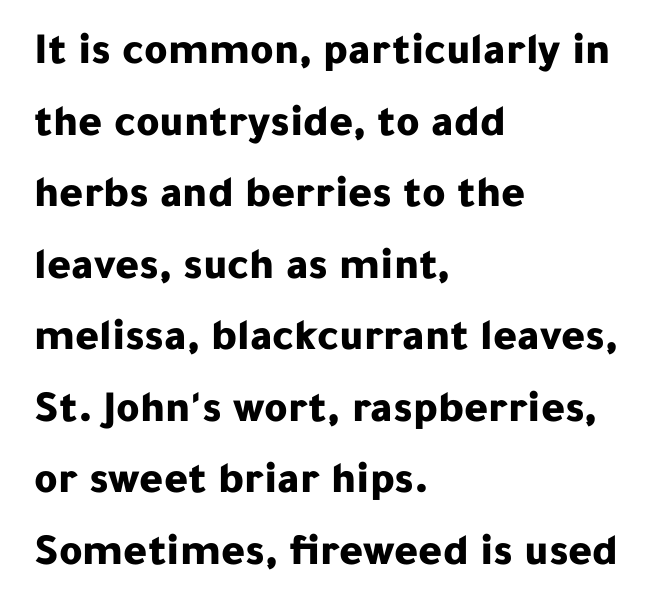
Horizontally, the lines are justified to the leading edge only. Strong, thick strokes mark this as bold type. Nobody drew a line under any word here. No extra tracking has been applied to these lines. Serifs: no, the terminals of the letterforms are clean.
